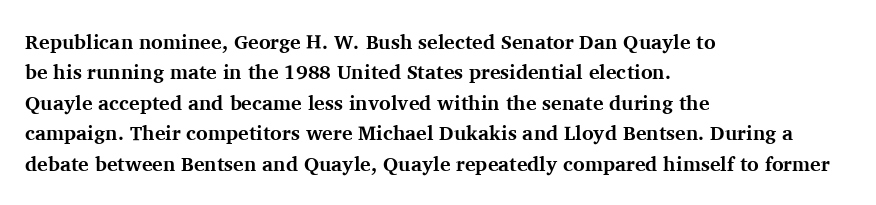
Q: Is the text bold? A: Yes.
Q: Is the text italic (slanted)? A: No, it is upright.
Q: Is the text underlined? A: No.
Q: How is the paragraph aligned? A: Left-aligned.
Q: Is the spacing between letters normal or unusually wide? A: Normal.
Q: Is the spacing between lines tight, normal or loose? A: Normal.
